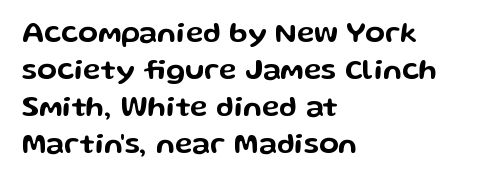
Caption: standard tracking, unaltered. No feet cap the strokes, marking this as sans-serif type. Beneath every word, the page is bare. Short and long lines alike share a common starting point at left. Regular leading. Designer's note — italics off, roman on.
